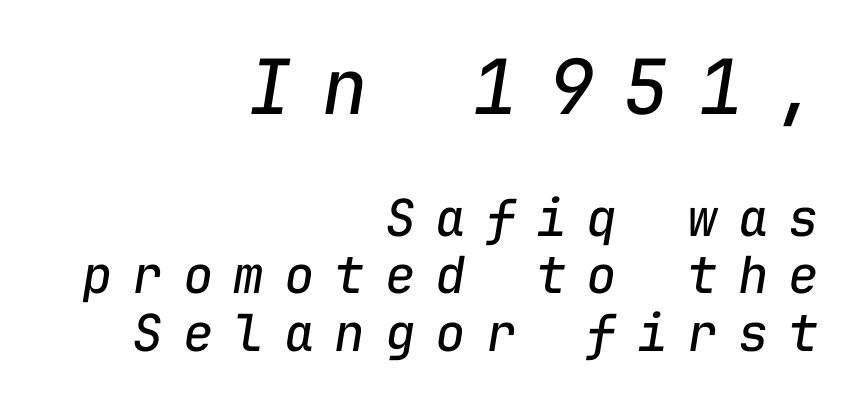
Unmarked baselines from the first word to the last. A flush-right, rag-left setting is used for this passage. Between these two stacked blocks, the higher one wins on size. Glyph-to-glyph distance is far greater than everyday printed text. Characters are canted at an angle relative to the baseline's perpendicular. The face looks like a standard text weight, possibly lighter.
